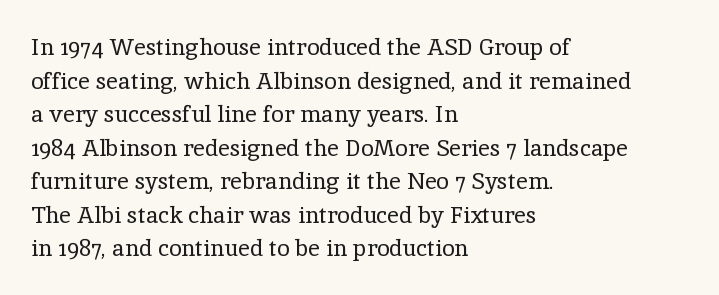
{"italic": "no", "bold": "no", "underline": "no", "align": "left", "line_spacing": "normal", "line_spacing_ratio": 1.46, "letter_spacing": "normal", "letter_spacing_em": 0.0, "glyph_px": 23}
